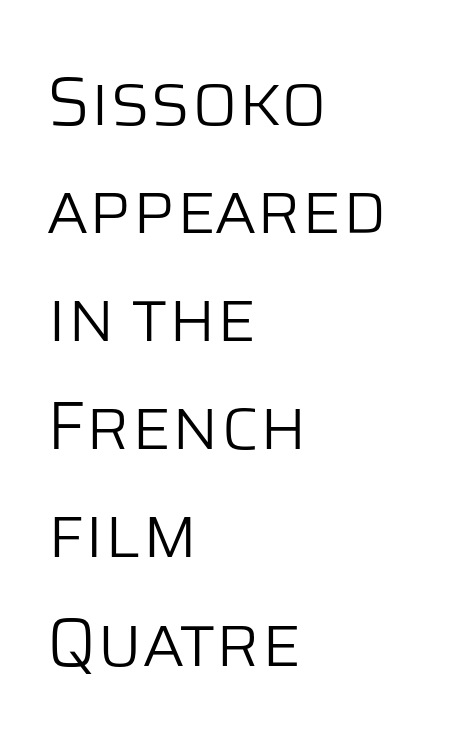
Q: Is the text bold? A: No.
Q: Is the text italic (slanted)? A: No, it is upright.
Q: Is the typeface a serif or a sans-serif typeface? A: Sans-serif.
Q: Is the text underlined? A: No.
Q: How is the paragraph aligned? A: Left-aligned.
Q: Is the spacing between letters normal or unusually wide? A: Normal.
Q: Is the spacing between lines tight, normal or loose? A: Normal.
Q: Width (condensed, normal, or wide)? A: Normal.
Q: Stroke contrast? A: Low.
Q: x-height? A: Large.
Q: Monospaced? A: No.
